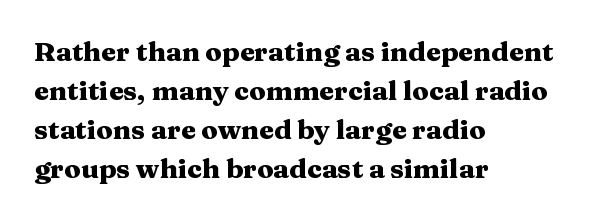
The typography opts for an upright posture over an oblique one. The face used here has the dense, thick strokes of a bold. Words float on clear page, feet unadorned. The typesetter chose a ragged-right arrangement here.
